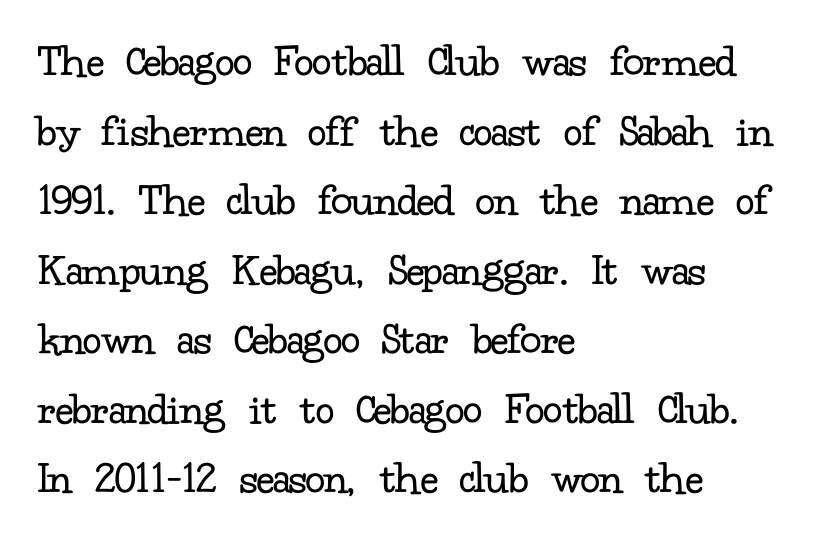
Q: Is the text bold? A: No.
Q: Is the text italic (slanted)? A: No, it is upright.
Q: Is the typeface a serif or a sans-serif typeface? A: Serif.
Q: Is the text underlined? A: No.
Q: How is the paragraph aligned? A: Left-aligned.
Q: Is the spacing between letters normal or unusually wide? A: Normal.
Q: Is the spacing between lines tight, normal or loose? A: Normal.
Q: Width (condensed, normal, or wide)? A: Normal.
Q: Stroke contrast? A: Low.
Q: x-height? A: Small.
Q: Monospaced? A: No.
